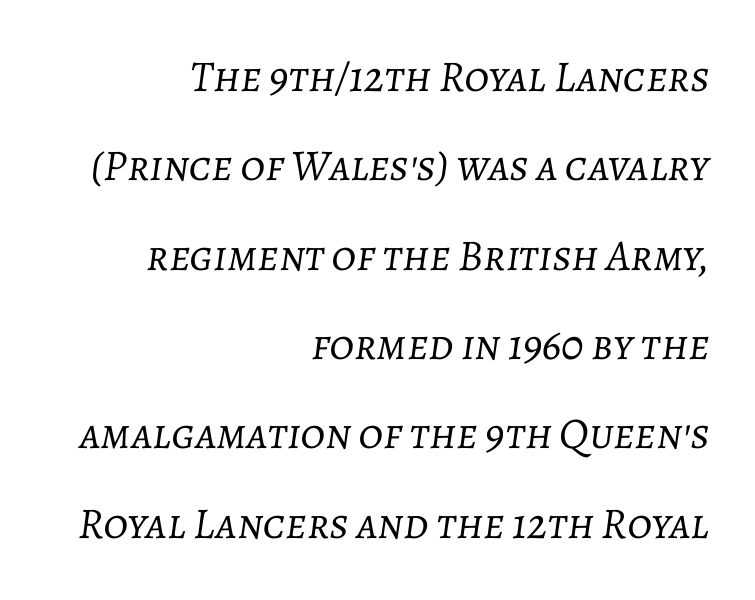
Q: Is the text bold? A: No.
Q: Is the text italic (slanted)? A: Yes, it leans right by about 7 degrees.
Q: Is the text underlined? A: No.
Q: How is the paragraph aligned? A: Right-aligned.
Q: Is the spacing between letters normal or unusually wide? A: Normal.
Q: Is the spacing between lines tight, normal or loose? A: Loose.
Q: Width (condensed, normal, or wide)? A: Normal.
Q: Stroke contrast? A: Low.
Q: x-height? A: Medium.
Q: Monospaced? A: No.
